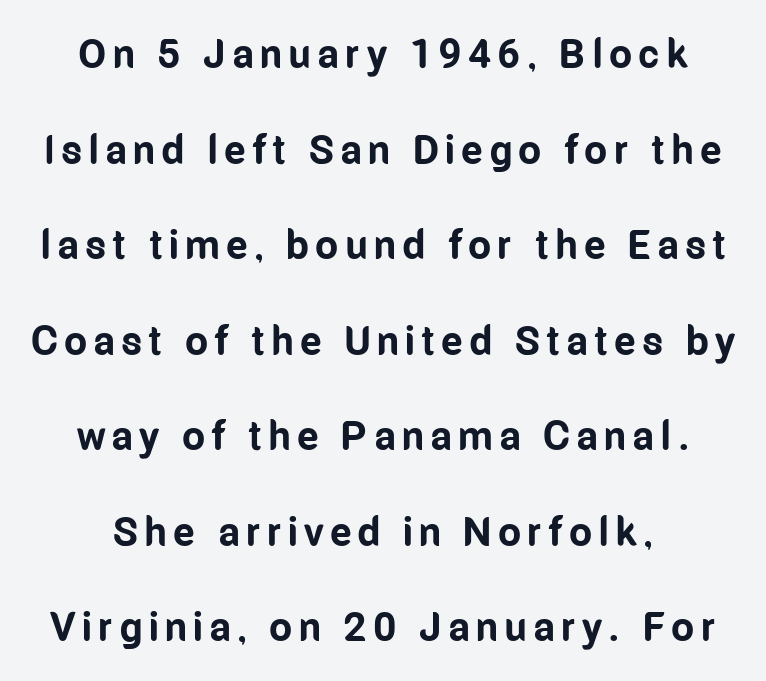
{"serif": "no", "italic": "no", "bold": "yes", "weight": "bold", "width": "condensed", "stroke_contrast": "low", "x_height": "medium", "monospaced": "no", "underline": "no", "line_spacing": "loose", "line_spacing_ratio": 2.33, "glyph_px": 41}
